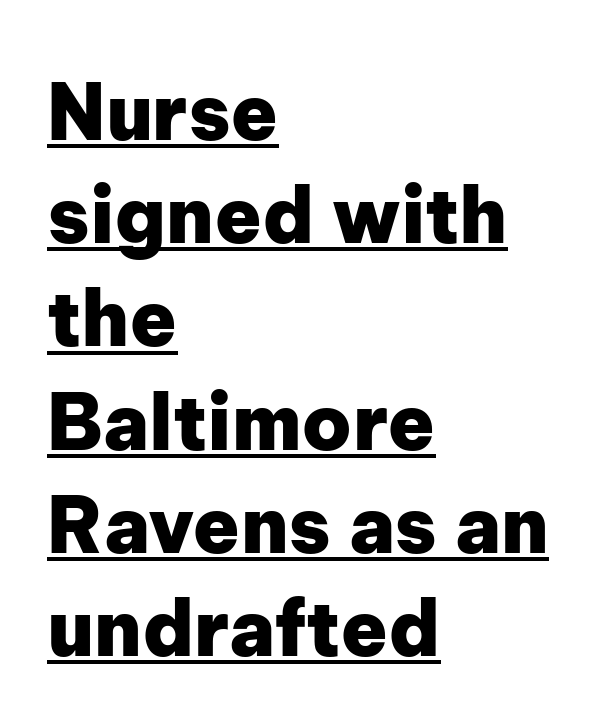
The line texture is even and compact thanks to regular tracking. These lines are rendered in a variable-pitch font. A full-strength bold gives these letters their thick strokes. Reading down the block, your eye returns to a fixed left position each line. The rendering uses a moderate line-height, typical for paragraphs.
